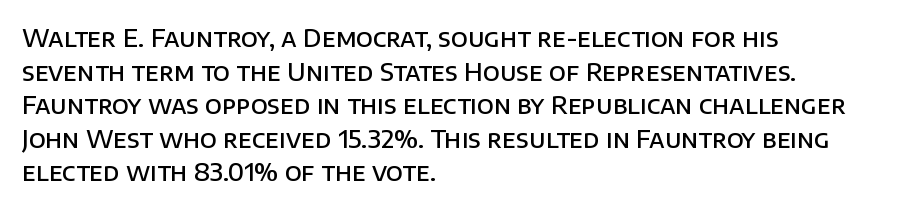
{"italic": "no", "bold": "semi", "underline": "no", "align": "left", "line_spacing": "normal", "line_spacing_ratio": 1.4, "letter_spacing": "normal", "letter_spacing_em": 0.0, "glyph_px": 24}
